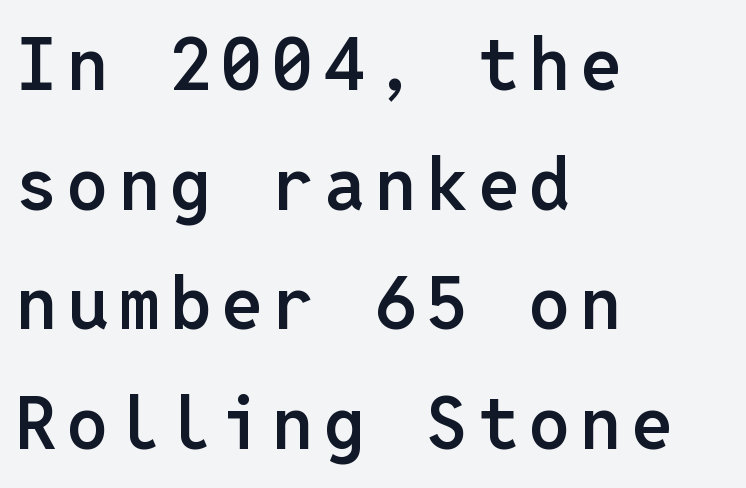
{"serif": "no", "italic": "no", "bold": "semi", "weight": "semibold", "width": "normal", "stroke_contrast": "low", "x_height": "medium", "monospaced": "yes", "underline": "no", "align": "left", "line_spacing": "normal", "line_spacing_ratio": 1.64, "glyph_px": 73}
